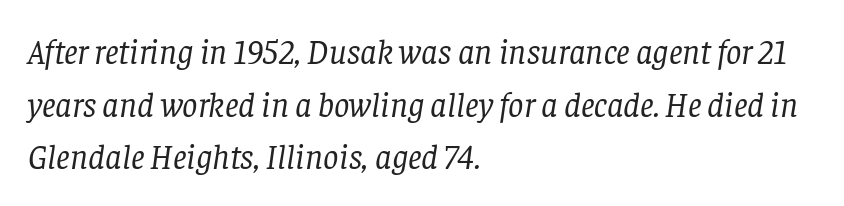
Is this a fixed-width face? No — the glyphs have proportional, varying widths. Check the space under the baseline: it is left empty. Think standard paragraph weight, or any step lighter than that. A classic flush-left, rag-right setting is used for this passage.
